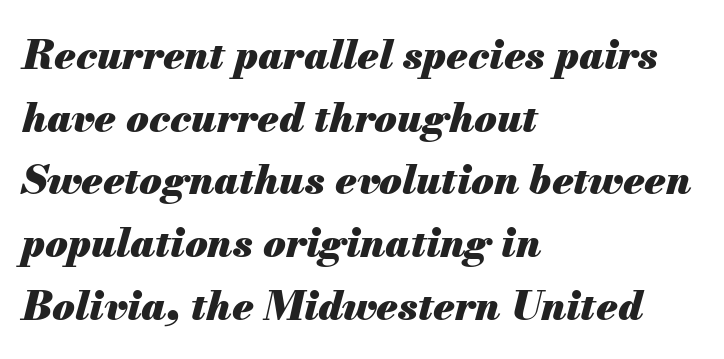
{"italic": "yes", "lean": "right", "slant_degrees": 13, "bold": "yes", "weight": "heavy", "width": "normal", "stroke_contrast": "medium", "x_height": "small", "monospaced": "no", "underline": "no", "align": "left", "line_spacing": "normal", "line_spacing_ratio": 1.53, "letter_spacing": "normal", "letter_spacing_em": 0.0, "glyph_px": 41}
